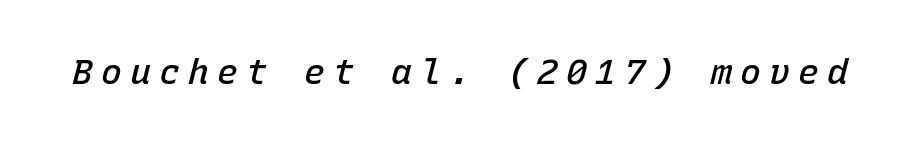
Q: Is the text bold? A: Semi-bold.
Q: Is the text italic (slanted)? A: Yes, it leans right by about 15 degrees.
Q: Is the text underlined? A: No.
Q: Is the spacing between letters normal or unusually wide? A: Unusually wide.
Q: Width (condensed, normal, or wide)? A: Normal.
Q: Stroke contrast? A: Low.
Q: x-height? A: Medium.
Q: Monospaced? A: Yes.
